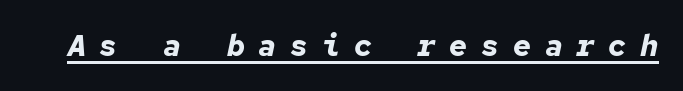
{"italic": "yes", "lean": "right", "slant_degrees": 12, "bold": "yes", "weight": "bold", "width": "normal", "stroke_contrast": "low", "x_height": "medium", "monospaced": "yes", "underline": "yes", "letter_spacing": "wide", "letter_spacing_em": 0.46, "glyph_px": 30}
